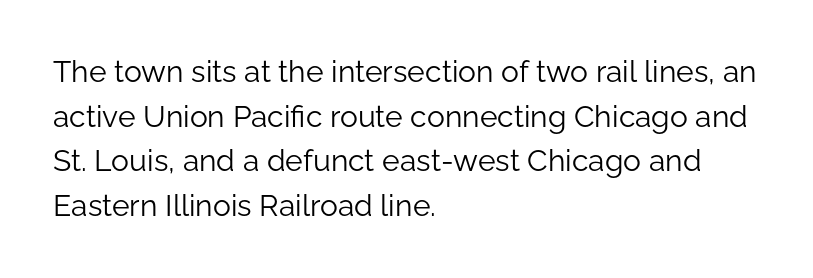
The image shows 30 px light sans-serif type, upright; set left-aligned, normal line spacing (1.49x), normal letter spacing, not underlined; low stroke contrast and a medium x-height.
